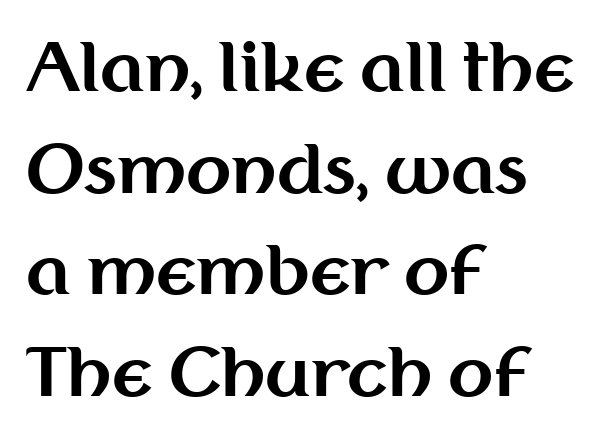
The image shows 66 px bold sans-serif type, upright; set left-aligned, normal line spacing (1.54x), normal letter spacing, not underlined; medium stroke contrast and a medium x-height.
